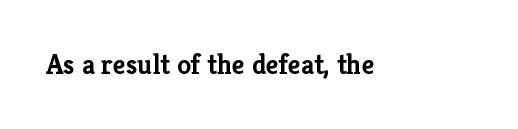
Q: Is the text bold? A: Yes.
Q: Is the text italic (slanted)? A: No, it is upright.
Q: Is the typeface a serif or a sans-serif typeface? A: Serif.
Q: Is the text underlined? A: No.
Q: Is the spacing between letters normal or unusually wide? A: Normal.
Q: Width (condensed, normal, or wide)? A: Normal.
Q: Stroke contrast? A: Low.
Q: x-height? A: Medium.
Q: Monospaced? A: No.
